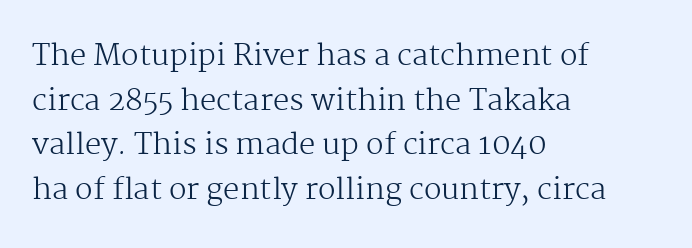
The image shows 29 px regular-weight serif type, upright; set left-aligned, normal line spacing (1.54x), normal letter spacing, not underlined; medium stroke contrast and a medium x-height.
